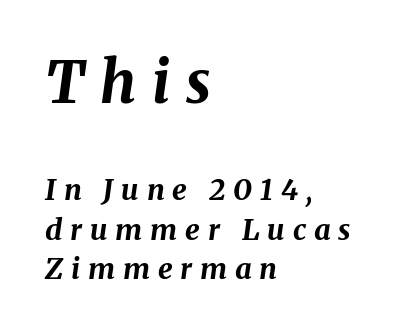
{"italic": "yes", "lean": "right", "slant_degrees": 8, "bold": "yes", "weight": "bold", "width": "normal", "stroke_contrast": "medium", "x_height": "medium", "monospaced": "no", "underline": "no", "align": "left", "line_spacing": "normal", "line_spacing_ratio": 1.37, "letter_spacing": "wide", "letter_spacing_em": 0.27, "larger_block": "first", "size_ratio": 2.0, "glyph_px": 58}
